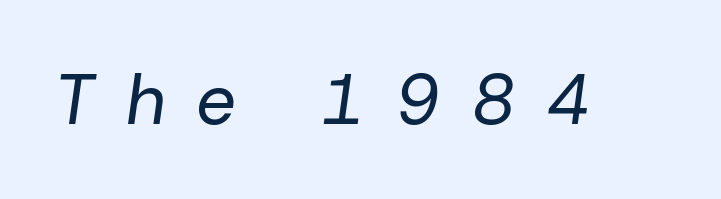
{"italic": "yes", "lean": "right", "slant_degrees": 8, "bold": "no", "weight": "regular", "width": "normal", "stroke_contrast": "low", "x_height": "medium", "monospaced": "no", "underline": "no", "letter_spacing": "wide", "letter_spacing_em": 0.44, "glyph_px": 70}
